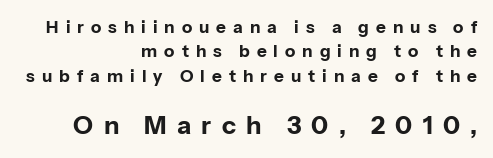
Plenty of ink on the page — the face is bold. Caption: multi-line text, flush right, ragged left. The line texture is sparse and dotted thanks to wide tracking. Notice how descenders clear the ascenders below comfortably — that's standard leading.
